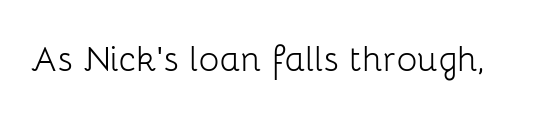
{"serif": "no", "italic": "no", "bold": "no", "weight": "light", "width": "normal", "stroke_contrast": "low", "x_height": "medium", "monospaced": "no", "underline": "no", "letter_spacing": "normal", "letter_spacing_em": 0.0, "glyph_px": 43}
